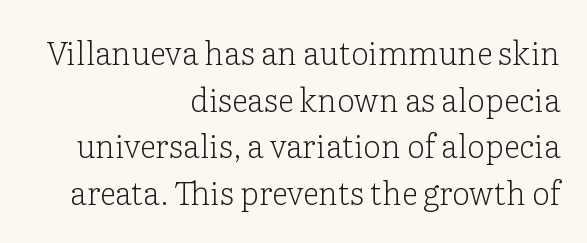
Q: Is the text bold? A: No.
Q: Is the text italic (slanted)? A: No, it is upright.
Q: Is the typeface a serif or a sans-serif typeface? A: Serif.
Q: Is the text underlined? A: No.
Q: How is the paragraph aligned? A: Right-aligned.
Q: Is the spacing between letters normal or unusually wide? A: Normal.
Q: Is the spacing between lines tight, normal or loose? A: Normal.
Q: Width (condensed, normal, or wide)? A: Normal.
Q: Stroke contrast? A: Low.
Q: x-height? A: Medium.
Q: Monospaced? A: No.
